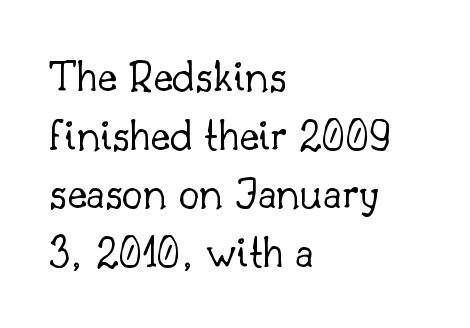
Q: Is the text bold? A: No.
Q: Is the text italic (slanted)? A: No, it is upright.
Q: Is the text underlined? A: No.
Q: How is the paragraph aligned? A: Left-aligned.
Q: Is the spacing between letters normal or unusually wide? A: Normal.
Q: Is the spacing between lines tight, normal or loose? A: Normal.
Q: Width (condensed, normal, or wide)? A: Normal.
Q: Stroke contrast? A: Low.
Q: x-height? A: Small.
Q: Monospaced? A: No.
